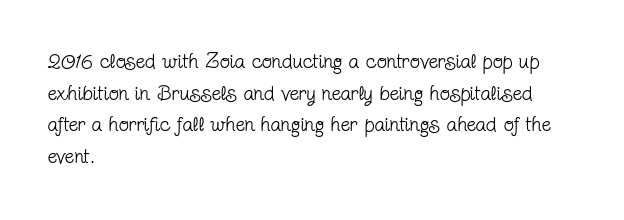
{"italic": "no", "bold": "no", "underline": "no", "align": "left", "line_spacing": "normal", "line_spacing_ratio": 1.51, "letter_spacing": "normal", "letter_spacing_em": 0.0, "glyph_px": 21}
